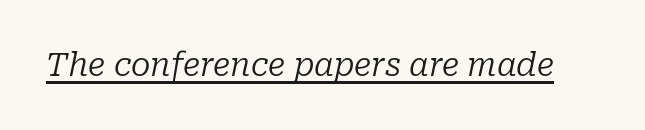
Q: Is the text bold? A: No.
Q: Is the text italic (slanted)? A: Yes, it leans right by about 10 degrees.
Q: Is the typeface a serif or a sans-serif typeface? A: Serif.
Q: Is the text underlined? A: Yes.
Q: Is the spacing between letters normal or unusually wide? A: Normal.
Q: Width (condensed, normal, or wide)? A: Normal.
Q: Stroke contrast? A: Low.
Q: x-height? A: Medium.
Q: Monospaced? A: No.
